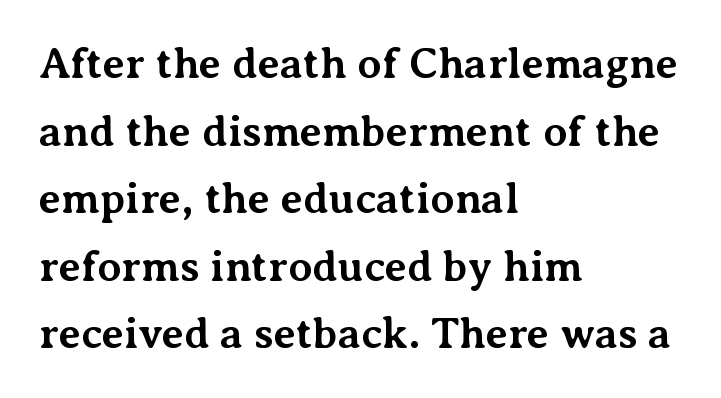
The image shows 43 px bold serif type, upright; set left-aligned, normal line spacing (1.57x), normal letter spacing, not underlined; medium stroke contrast and a medium x-height.
